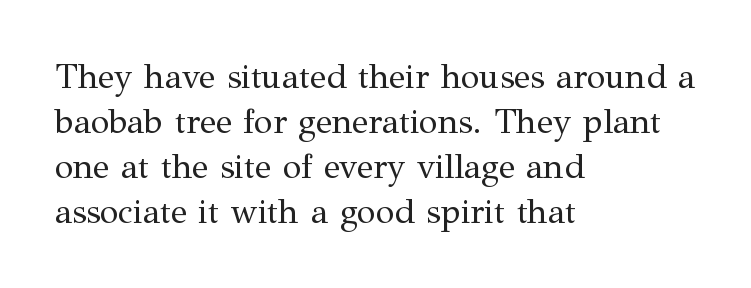
{"serif": "yes", "italic": "no", "bold": "no", "weight": "regular", "width": "normal", "stroke_contrast": "medium", "x_height": "medium", "monospaced": "no", "underline": "no", "align": "left", "line_spacing": "normal", "line_spacing_ratio": 1.32, "letter_spacing": "normal", "letter_spacing_em": 0.0, "glyph_px": 34}
